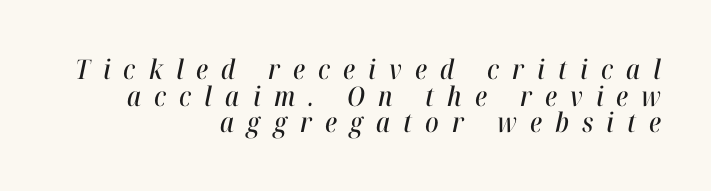
The image shows 27 px text type, italic (leaning right); set right-aligned, tight line spacing (0.99x), unusually wide letter spacing (+0.49 em), not underlined.
